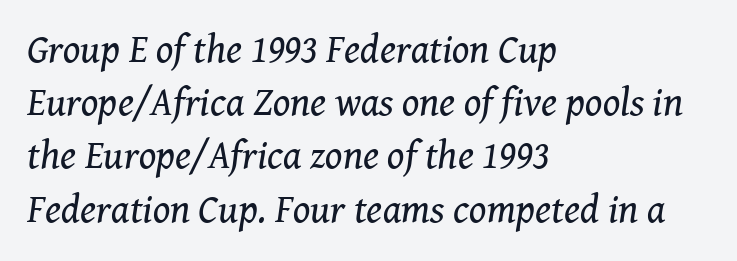
{"serif": "yes", "italic": "yes", "lean": "right", "slant_degrees": 8, "bold": "no", "weight": "regular", "width": "normal", "stroke_contrast": "medium", "x_height": "medium", "monospaced": "no", "underline": "no", "align": "left", "line_spacing": "normal", "line_spacing_ratio": 1.33, "letter_spacing": "normal", "letter_spacing_em": 0.0, "glyph_px": 40}
